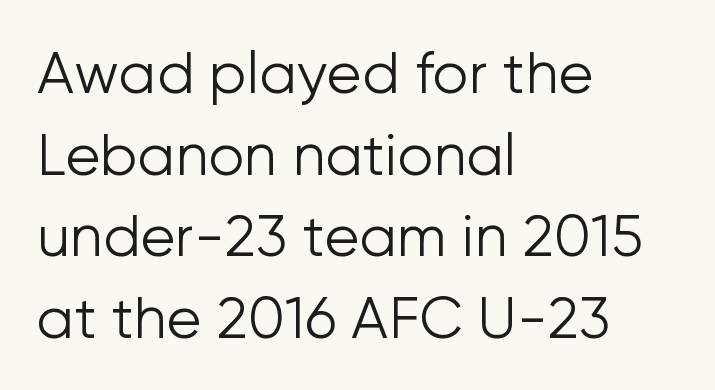
The image shows 57 px light sans-serif type, upright; set left-aligned, normal line spacing (1.43x), normal letter spacing, not underlined; low stroke contrast and a medium x-height.
